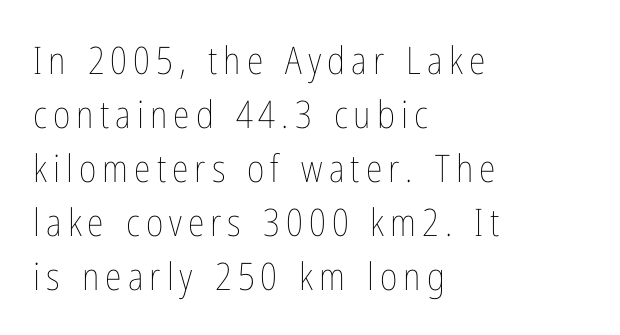
Q: Is the text bold? A: No.
Q: Is the text italic (slanted)? A: No, it is upright.
Q: Is the text underlined? A: No.
Q: How is the paragraph aligned? A: Left-aligned.
Q: Is the spacing between lines tight, normal or loose? A: Normal.
Q: Width (condensed, normal, or wide)? A: Condensed.
Q: Stroke contrast? A: Low.
Q: x-height? A: Medium.
Q: Monospaced? A: No.
